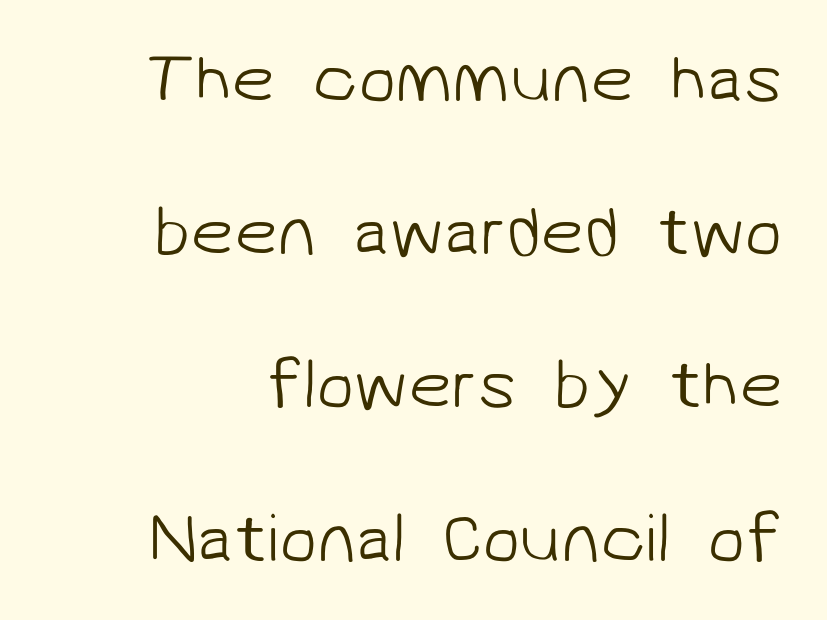
Letter spacing: default. A sans-serif font was chosen for this passage. A bare baseline throughout the passage. A typesetter would call this proportional, since set widths differ per character. Stems here are at most as thick as an everyday book face. The space between consecutive lines is lavish.
